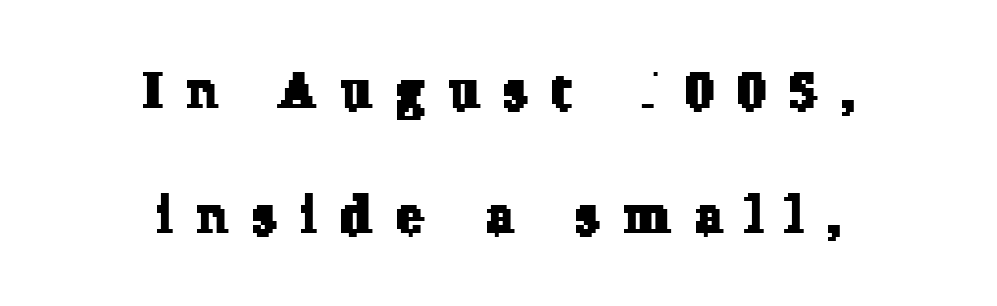
The image shows 51 px serif type; set centered, loose line spacing (2.45x), unusually wide letter spacing (+0.48 em), not underlined; low stroke contrast and a medium x-height.
